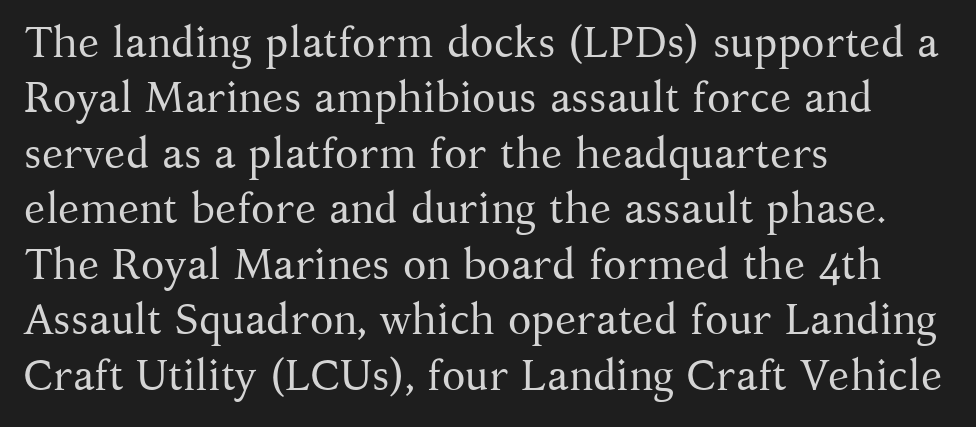
{"serif": "yes", "italic": "no", "bold": "no", "weight": "regular", "width": "normal", "stroke_contrast": "medium", "x_height": "medium", "monospaced": "no", "underline": "no", "align": "left", "line_spacing": "normal", "line_spacing_ratio": 1.29, "letter_spacing": "normal", "letter_spacing_em": 0.0, "glyph_px": 43}
